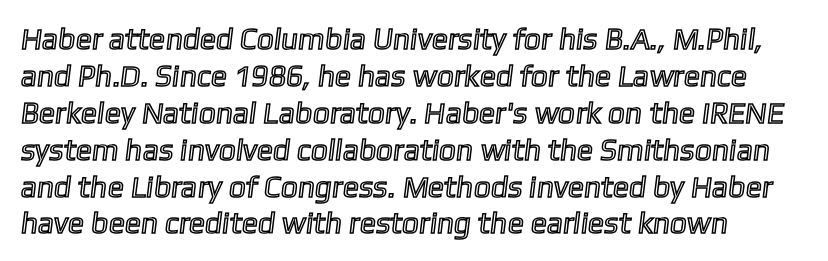
{"width": "normal", "x_height": "medium", "monospaced": "no", "underline": "no", "align": "left", "line_spacing_ratio": 1.23, "letter_spacing": "normal", "letter_spacing_em": 0.0, "glyph_px": 30}
